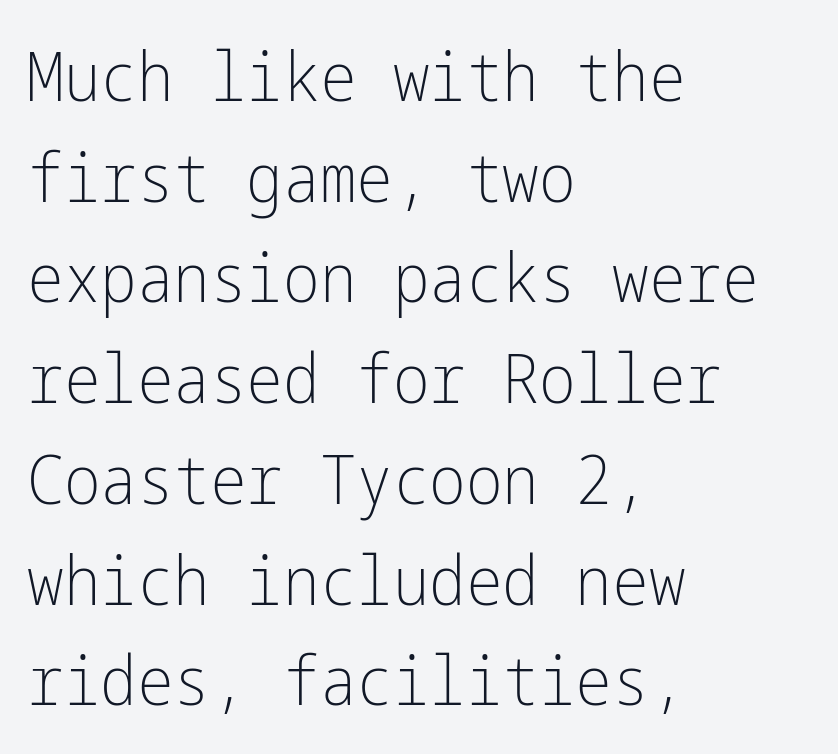
The image shows 69 px light, condensed sans-serif type, upright; set left-aligned, normal line spacing (1.46x), normal letter spacing, not underlined; low stroke contrast and a medium x-height.
